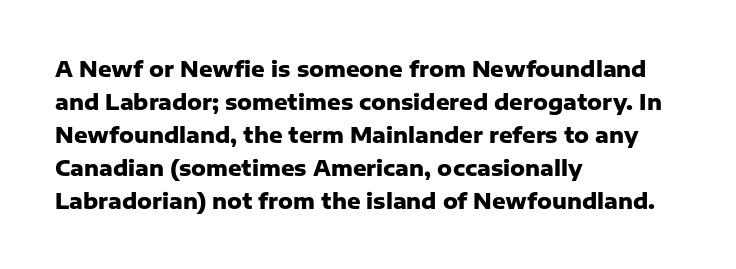
{"italic": "no", "bold": "yes", "underline": "no", "align": "left", "line_spacing": "normal", "line_spacing_ratio": 1.57, "letter_spacing": "normal", "letter_spacing_em": 0.0, "glyph_px": 21}
